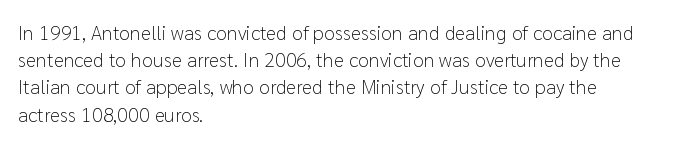
The image shows 20 px text type, upright; set left-aligned, normal line spacing (1.36x), normal letter spacing, not underlined.
